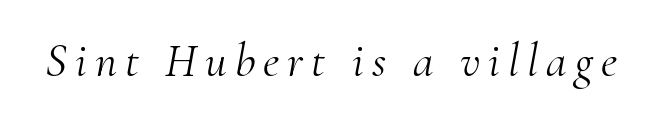
The image shows 47 px light serif type, italic (leaning right); set not underlined; medium stroke contrast and a small x-height.
